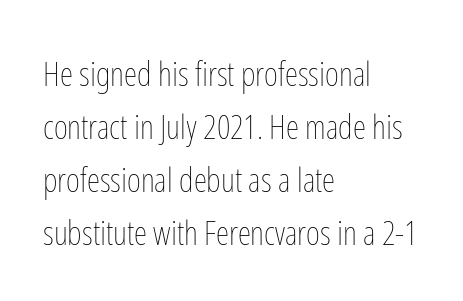
{"italic": "no", "bold": "no", "weight": "thin", "width": "condensed", "stroke_contrast": "low", "x_height": "medium", "monospaced": "no", "underline": "no", "align": "left", "line_spacing": "normal", "line_spacing_ratio": 1.56, "letter_spacing": "normal", "letter_spacing_em": 0.0, "glyph_px": 34}
